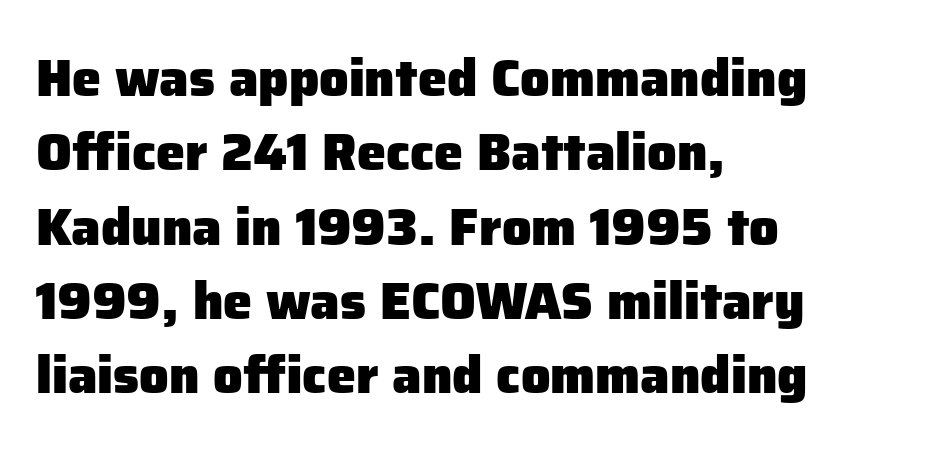
Is the letter spacing exaggerated? No — it looks like the ordinary default. Left-aligned paragraph, ragged on the right. In terms of leading, this rendering sits right in the middle. The typography opts for an upright posture over an oblique one. Examine the stroke ends and you'll find no serifs. Strokes here are thick enough to call this a true bold.
